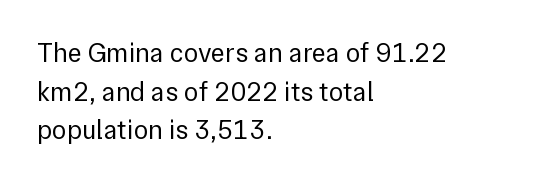
The image shows 27 px text type, upright; set left-aligned, normal line spacing (1.43x), normal letter spacing, not underlined.
